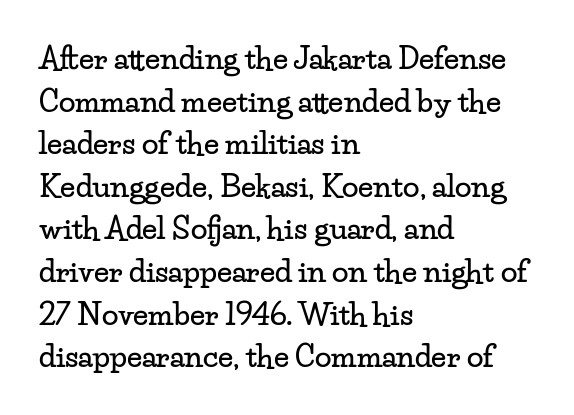
{"serif": "yes", "italic": "no", "width": "wide", "stroke_contrast": "low", "x_height": "small", "monospaced": "no", "underline": "no", "align": "left", "line_spacing": "normal", "line_spacing_ratio": 1.42, "letter_spacing": "normal", "letter_spacing_em": 0.0, "glyph_px": 30}
